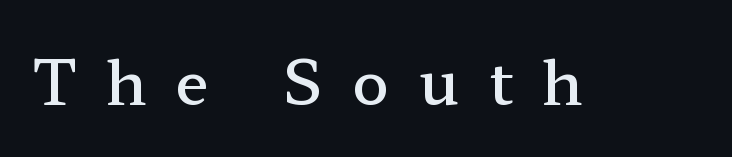
Ascenders rise straight up at ninety degrees. The line texture is sparse and dotted thanks to wide tracking. Descenders are the only things crossing below the line. Spacing verdict: proportional, widths tailored to each character. Bold? Not quite — semibold, heavier than regular but stopping short.
